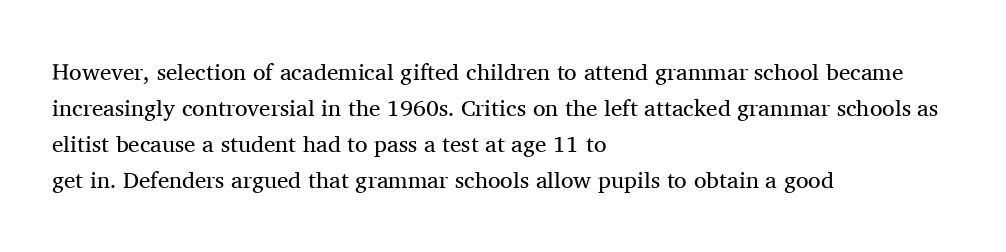
The image shows 23 px text type, upright; set left-aligned, normal line spacing (1.57x), normal letter spacing, not underlined.
